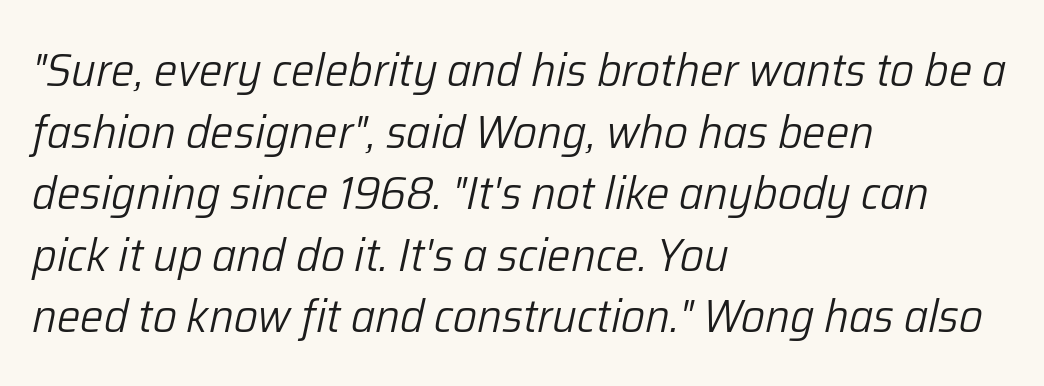
The image shows 47 px light type, italic (leaning right); set left-aligned, normal line spacing (1.31x), normal letter spacing, not underlined; low stroke contrast and a medium x-height.
